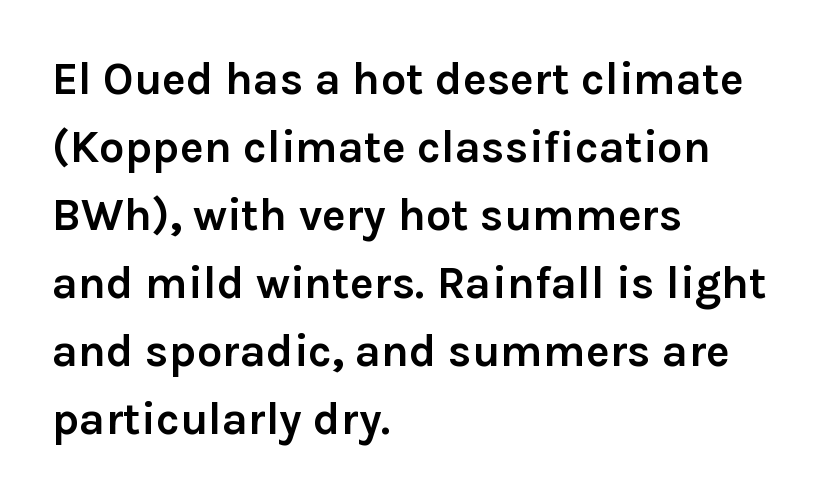
Vertical strokes here are truly vertical. Emphasis by weight is at full strength: bold. The paragraph shown leans on its left margin. These lines are rendered in a variable-pitch font. This is sans-serif lettering, the kind often seen on screens and signage. Each row of text sits above clean, open space.
